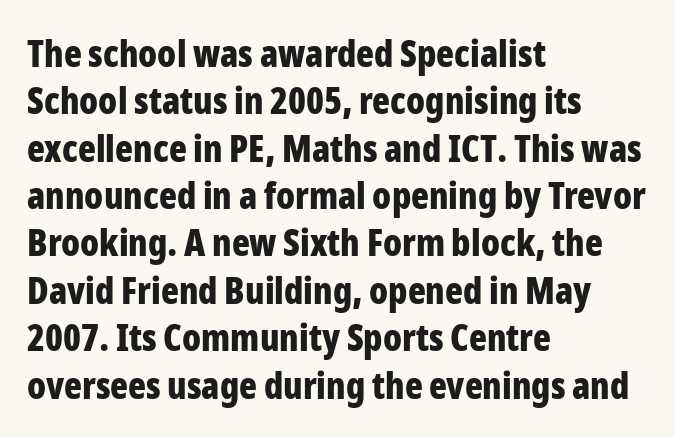
Q: Is the text bold? A: Yes.
Q: Is the text italic (slanted)? A: No, it is upright.
Q: Is the typeface a serif or a sans-serif typeface? A: Sans-serif.
Q: Is the text underlined? A: No.
Q: How is the paragraph aligned? A: Left-aligned.
Q: Is the spacing between letters normal or unusually wide? A: Normal.
Q: Is the spacing between lines tight, normal or loose? A: Normal.
Q: Width (condensed, normal, or wide)? A: Condensed.
Q: Stroke contrast? A: Low.
Q: x-height? A: Medium.
Q: Monospaced? A: No.
